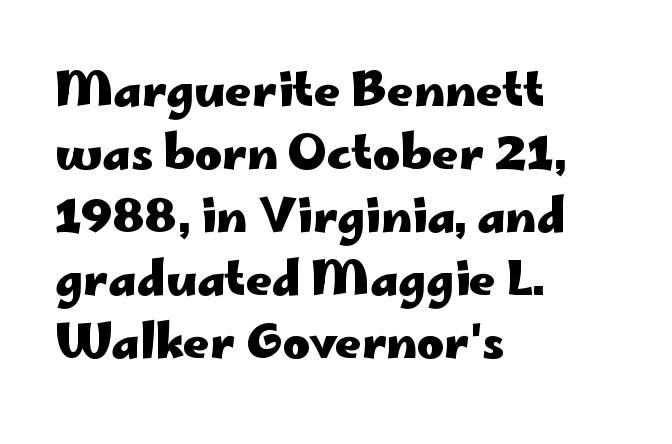
Typographically, this falls in the sans-serif category. Stroke thickness is high; the sample reads as a true bold. Words appear dense and cohesive because spacing is normal. The paragraph has a hard left edge and a soft right edge.
